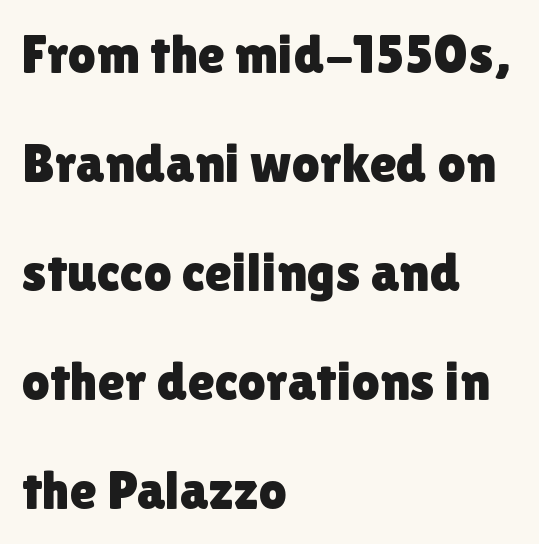
{"serif": "no", "italic": "no", "width": "normal", "stroke_contrast": "low", "x_height": "medium", "monospaced": "no", "underline": "no", "align": "left", "line_spacing": "loose", "line_spacing_ratio": 1.98, "letter_spacing": "normal", "letter_spacing_em": 0.0, "glyph_px": 55}
